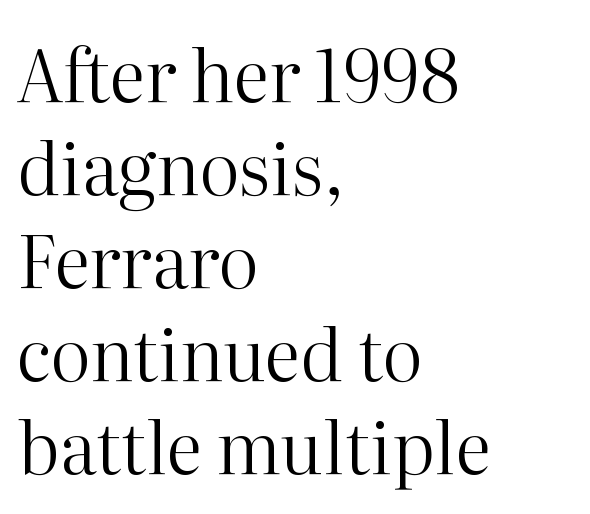
{"serif": "yes", "italic": "no", "bold": "no", "weight": "regular", "width": "normal", "stroke_contrast": "high", "x_height": "medium", "monospaced": "no", "underline": "no", "align": "left", "line_spacing": "normal", "line_spacing_ratio": 1.29, "letter_spacing": "normal", "letter_spacing_em": 0.0, "glyph_px": 72}
